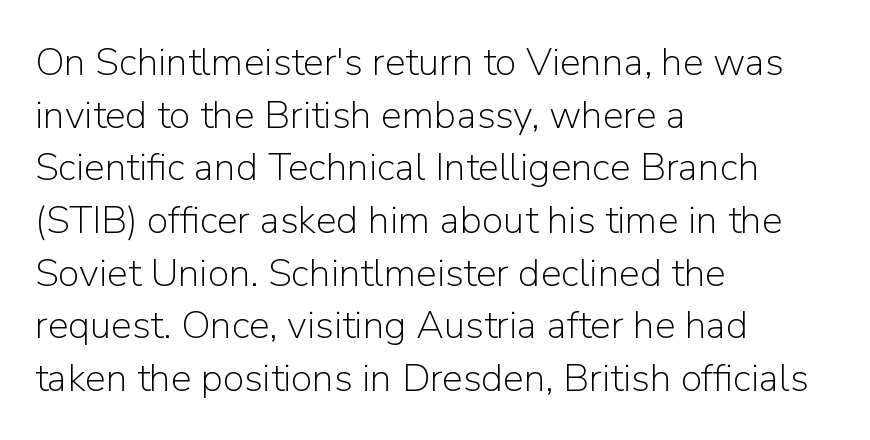
Q: Is the text bold? A: No.
Q: Is the text italic (slanted)? A: No, it is upright.
Q: Is the typeface a serif or a sans-serif typeface? A: Sans-serif.
Q: Is the text underlined? A: No.
Q: How is the paragraph aligned? A: Left-aligned.
Q: Is the spacing between letters normal or unusually wide? A: Normal.
Q: Is the spacing between lines tight, normal or loose? A: Normal.
Q: Width (condensed, normal, or wide)? A: Normal.
Q: Stroke contrast? A: Low.
Q: x-height? A: Medium.
Q: Monospaced? A: No.
